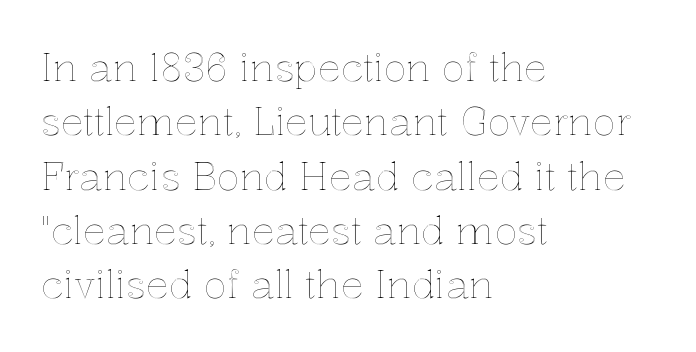
The image shows 38 px text type, upright; set left-aligned, normal line spacing (1.43x), normal letter spacing, not underlined; a medium x-height.
